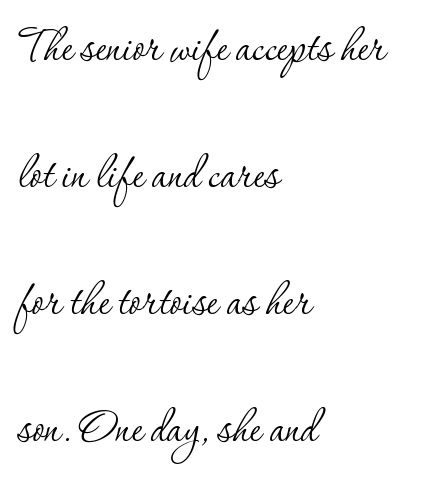
Q: Is the text bold? A: No.
Q: Is the text italic (slanted)? A: Yes.
Q: Is the typeface a serif or a sans-serif typeface? A: Serif.
Q: Is the text underlined? A: No.
Q: How is the paragraph aligned? A: Left-aligned.
Q: Is the spacing between letters normal or unusually wide? A: Normal.
Q: Is the spacing between lines tight, normal or loose? A: Loose.
Q: Width (condensed, normal, or wide)? A: Normal.
Q: Stroke contrast? A: Low.
Q: x-height? A: Small.
Q: Monospaced? A: No.
